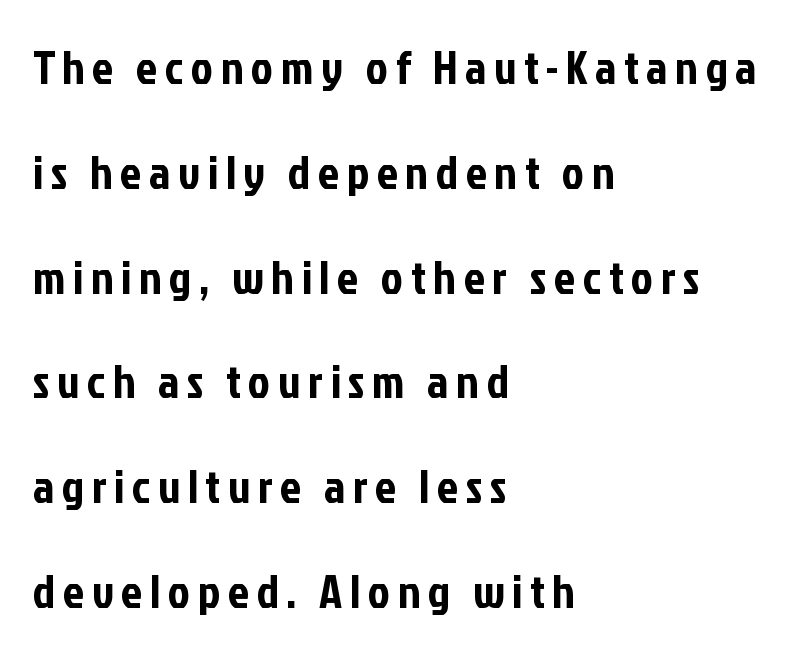
This is sans-serif lettering, the kind often seen on screens and signage. The lettering holds an erect, upright posture throughout. The rag falls on the right side of this text block. Clear beneath every line of the passage.
